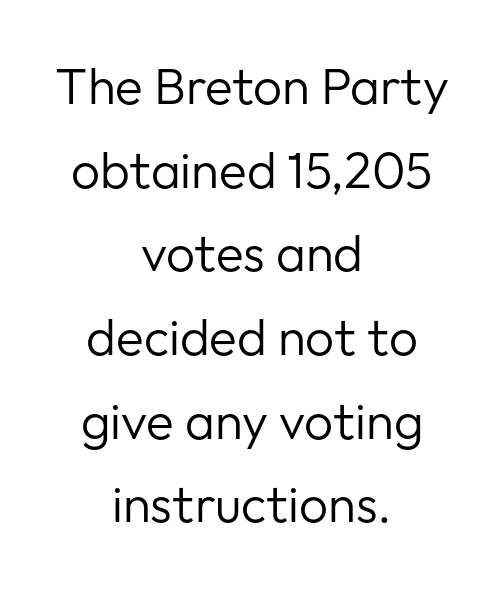
Nobody touched the tracking dial on this one. No heavy texture on the line: the type isn't bold. You can tell it's not italic because the verticals are truly vertical. Check under the words: just untouched page. Is this a fixed-width face? No — the glyphs have proportional, varying widths. Regarding serifs, this sample does without them.
